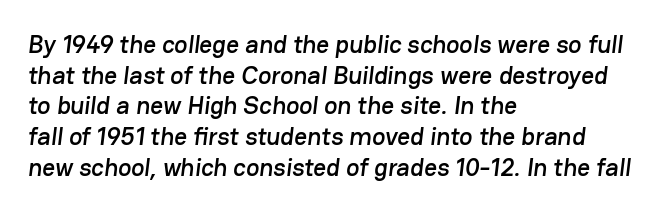
Q: Is the text underlined? A: No.
Q: How is the paragraph aligned? A: Left-aligned.
Q: Is the spacing between letters normal or unusually wide? A: Normal.
